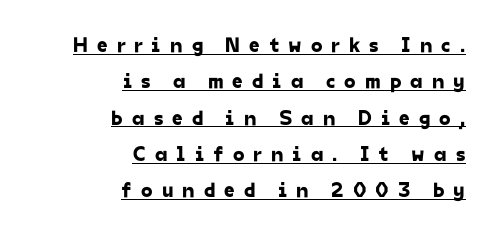
{"underline": "yes", "align": "right", "line_spacing_ratio": 1.73, "letter_spacing": "wide", "letter_spacing_em": 0.43, "glyph_px": 21}
